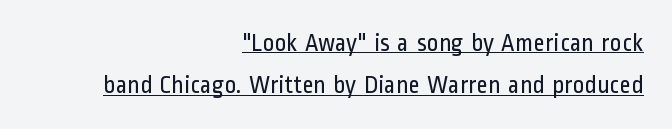
Q: Is the text bold? A: No.
Q: Is the text italic (slanted)? A: No, it is upright.
Q: Is the text underlined? A: Yes.
Q: How is the paragraph aligned? A: Right-aligned.
Q: Is the spacing between letters normal or unusually wide? A: Normal.
Q: Is the spacing between lines tight, normal or loose? A: Normal.
